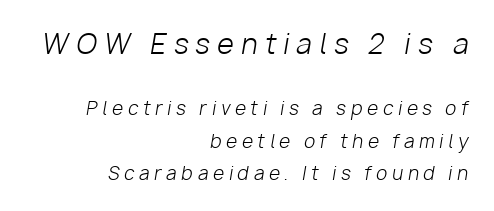
The face used here has a pronounced slope to its letters. Block one is the big one; block two sits smaller underneath. The typesetting does not lean heavy: it is not bold. Type without underlining.
